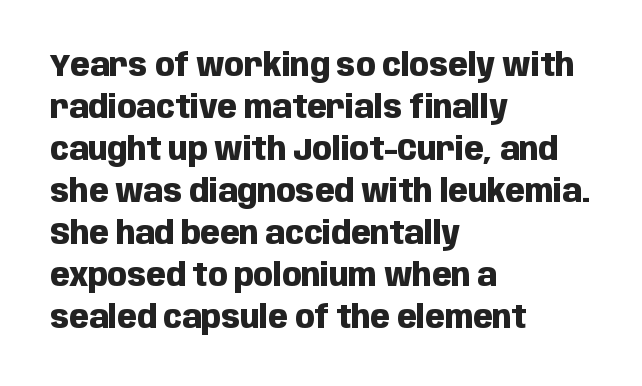
Is there much room between lines? A standard amount, neither cramped nor airy. Glyph-to-glyph distance matches everyday printed text. Each row of text sits above clean, open space. Summary of weight: heavy, a full bold. The setting favours the left margin, as ordinary paragraphs usually do. The font's upright variant was chosen for this text.
